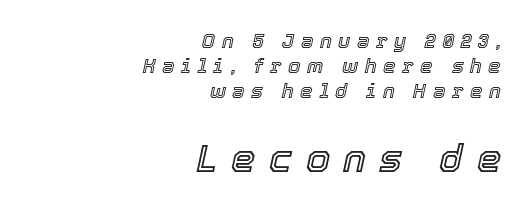
Q: Is the text italic (slanted)? A: Yes, it leans right by about 12 degrees.
Q: Is the text underlined? A: No.
Q: How is the paragraph aligned? A: Right-aligned.
Q: Is the spacing between letters normal or unusually wide? A: Unusually wide.
Q: Which block of text is set in a larger size, the first (top) or the second (bottom)? A: The second (bottom) one.
Q: Width (condensed, normal, or wide)? A: Normal.
Q: x-height? A: Medium.
Q: Monospaced? A: No.
